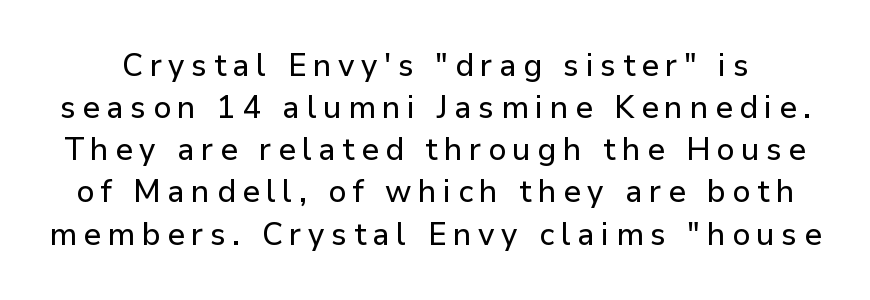
Q: Is the text italic (slanted)? A: No, it is upright.
Q: Is the typeface a serif or a sans-serif typeface? A: Sans-serif.
Q: Is the text underlined? A: No.
Q: Is the spacing between letters normal or unusually wide? A: Unusually wide.
Q: Is the spacing between lines tight, normal or loose? A: Normal.
Q: Width (condensed, normal, or wide)? A: Normal.
Q: Stroke contrast? A: Low.
Q: x-height? A: Medium.
Q: Monospaced? A: No.
